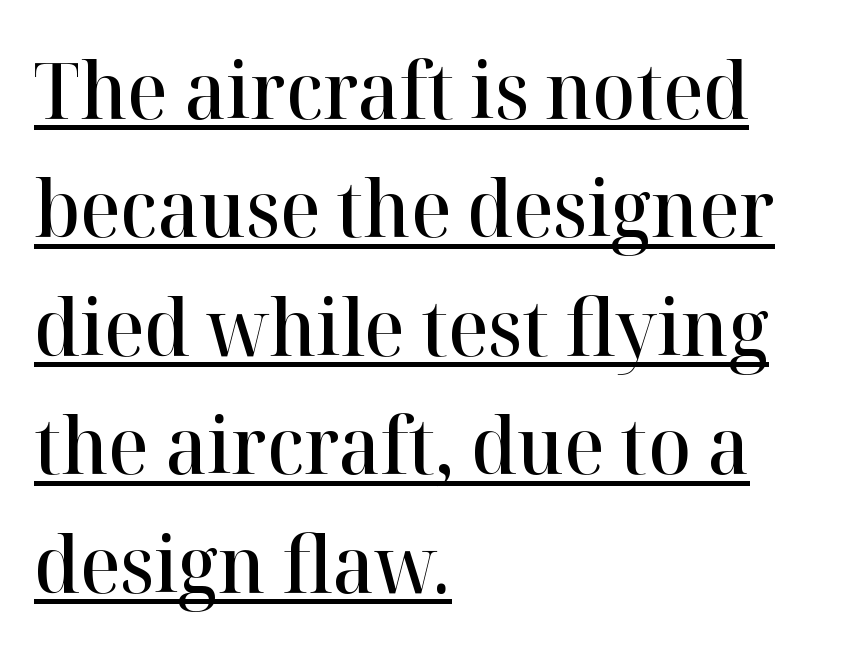
Q: Is the text bold? A: Semi-bold.
Q: Is the text italic (slanted)? A: No, it is upright.
Q: Is the typeface a serif or a sans-serif typeface? A: Serif.
Q: Is the text underlined? A: Yes.
Q: How is the paragraph aligned? A: Left-aligned.
Q: Is the spacing between letters normal or unusually wide? A: Normal.
Q: Is the spacing between lines tight, normal or loose? A: Normal.
Q: Width (condensed, normal, or wide)? A: Normal.
Q: Stroke contrast? A: High.
Q: x-height? A: Medium.
Q: Monospaced? A: No.
